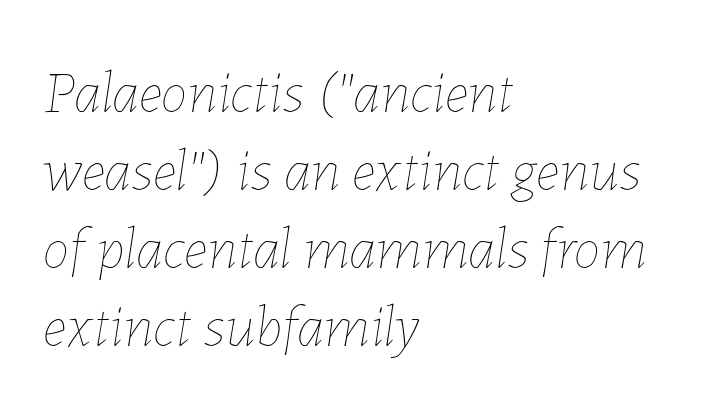
{"italic": "yes", "lean": "right", "slant_degrees": 7, "bold": "no", "weight": "thin", "width": "normal", "stroke_contrast": "low", "x_height": "medium", "monospaced": "no", "underline": "no", "align": "left", "line_spacing": "normal", "line_spacing_ratio": 1.3, "letter_spacing": "normal", "letter_spacing_em": 0.0, "glyph_px": 60}
